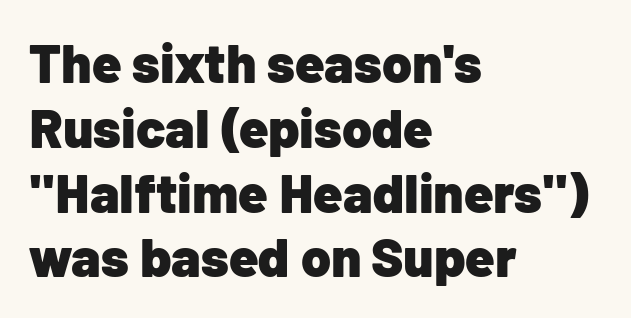
The image shows 54 px heavy sans-serif type, upright; set left-aligned, line spacing 1.2x, normal letter spacing, not underlined; low stroke contrast and a medium x-height.
